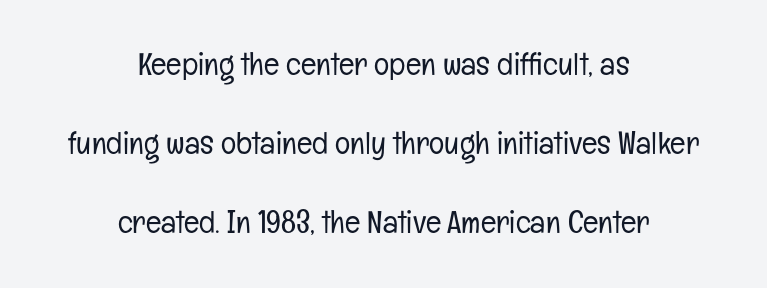
A centered setting, common on invitations and titles, is used for this passage. If you drew a line through each stem, it would be perfectly vertical. The passage shown stacks its lines with a broad gap. Type without underlining.
